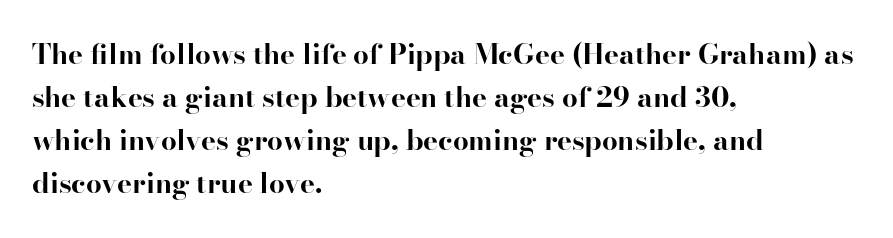
Q: Is the text bold? A: Yes.
Q: Is the text italic (slanted)? A: No, it is upright.
Q: Is the typeface a serif or a sans-serif typeface? A: Serif.
Q: Is the text underlined? A: No.
Q: How is the paragraph aligned? A: Left-aligned.
Q: Is the spacing between letters normal or unusually wide? A: Normal.
Q: Is the spacing between lines tight, normal or loose? A: Normal.
Q: Width (condensed, normal, or wide)? A: Normal.
Q: Stroke contrast? A: High.
Q: x-height? A: Small.
Q: Monospaced? A: No.
